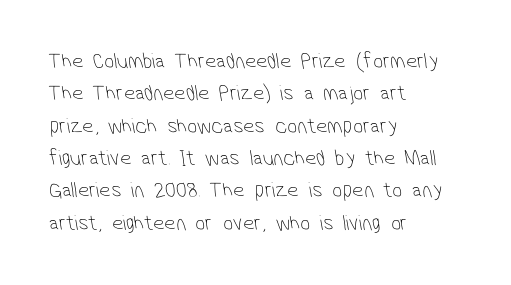
Q: Is the text bold? A: No.
Q: Is the text underlined? A: No.
Q: How is the paragraph aligned? A: Left-aligned.
Q: Is the spacing between letters normal or unusually wide? A: Normal.
Q: Is the spacing between lines tight, normal or loose? A: Normal.
